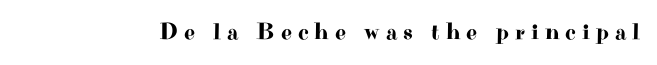
{"italic": "no", "underline": "no", "letter_spacing": "wide", "letter_spacing_em": 0.25, "glyph_px": 24}
